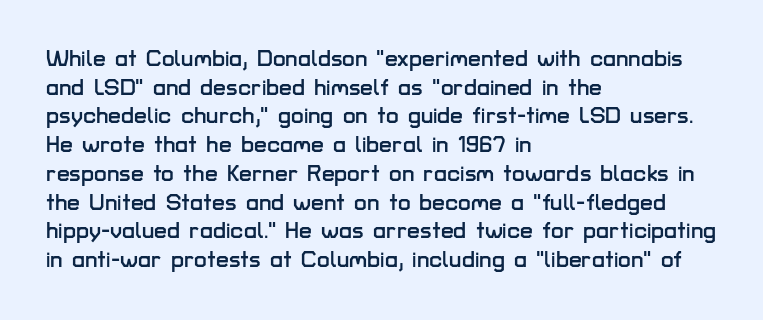
Q: Is the text italic (slanted)? A: No, it is upright.
Q: Is the text underlined? A: No.
Q: How is the paragraph aligned? A: Left-aligned.
Q: Is the spacing between letters normal or unusually wide? A: Normal.
Q: Is the spacing between lines tight, normal or loose? A: Normal.
